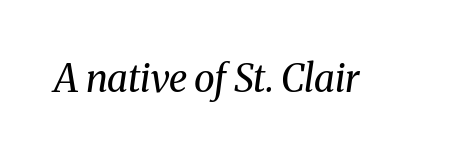
{"serif": "yes", "italic": "yes", "lean": "right", "slant_degrees": 8, "bold": "no", "weight": "regular", "width": "normal", "stroke_contrast": "medium", "x_height": "medium", "monospaced": "no", "underline": "no", "letter_spacing": "normal", "letter_spacing_em": 0.0, "glyph_px": 38}
